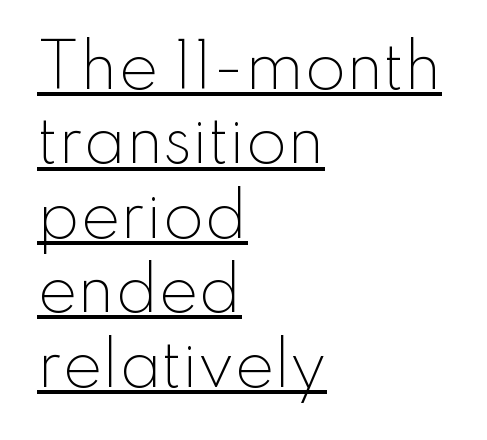
The face used here is proportionally spaced, like ordinary book or web type. The passage shown is not bold in any degree. Tracking value appears to be zero — textbook default spacing. Regarding serifs, this sample does without them. Layout note: lines flush left.
